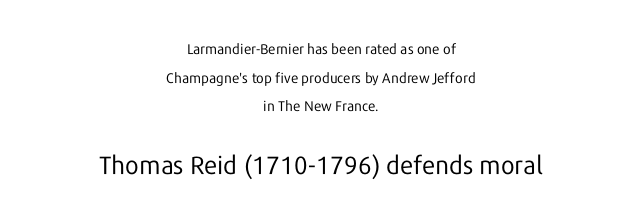
The block of text is sparse from top to bottom, with ample space between rows. Honestly, there is no underline to notice here at all. A typesetter would call this zero additional tracking. Every row of glyphs is offset so its center matches the block's center. The letters in the lower block stand taller than those in the block above. Characters remain perfectly vertical along every line.
